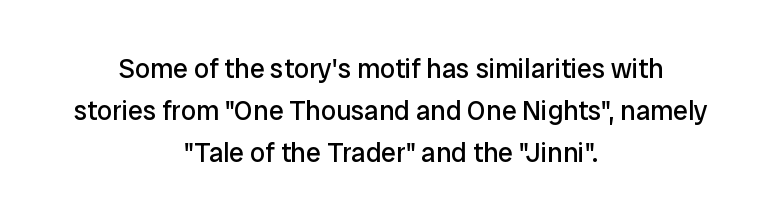
The image shows 27 px text type, upright; set centered, normal line spacing (1.56x), normal letter spacing, not underlined.
